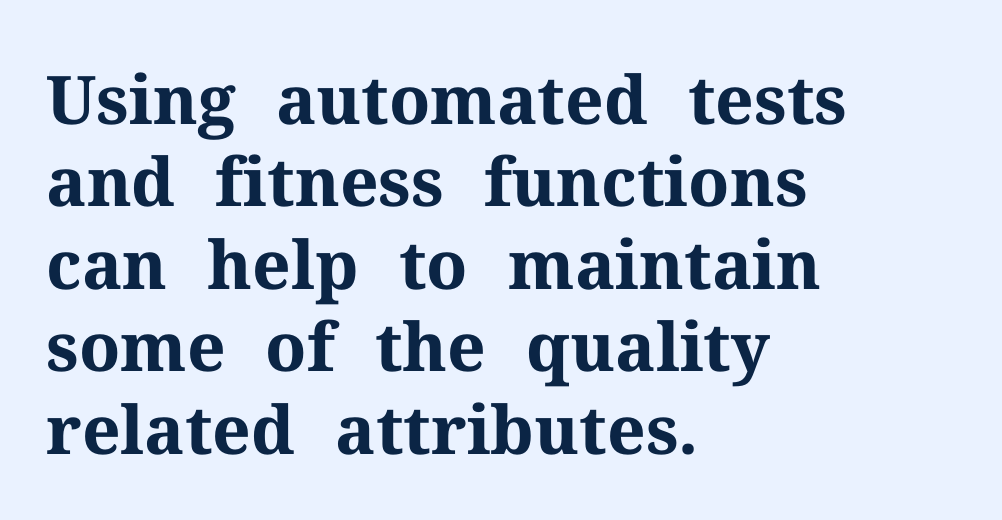
The image shows 67 px bold serif type, upright; set left-aligned, line spacing 1.23x, normal letter spacing, not underlined; medium stroke contrast and a medium x-height.
